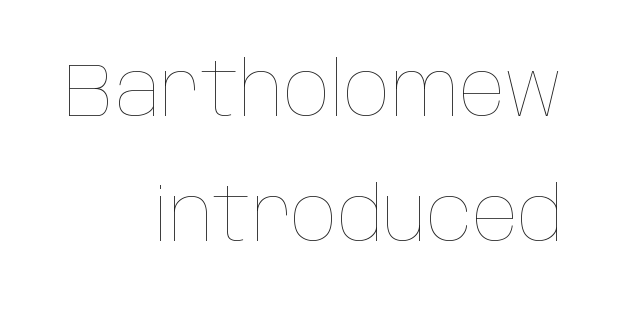
The image shows 76 px thin, condensed type, upright; set right-aligned, normal line spacing (1.65x), normal letter spacing, not underlined; low stroke contrast and a large x-height.
